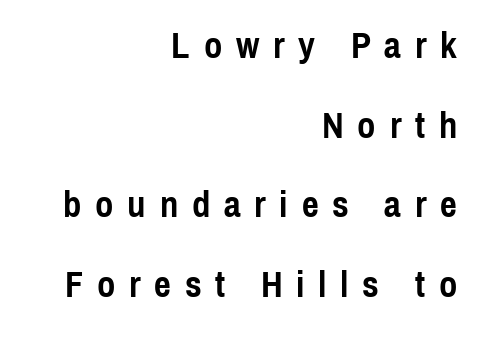
Q: Is the text bold? A: Yes.
Q: Is the text italic (slanted)? A: No, it is upright.
Q: Is the typeface a serif or a sans-serif typeface? A: Sans-serif.
Q: Is the text underlined? A: No.
Q: How is the paragraph aligned? A: Right-aligned.
Q: Is the spacing between letters normal or unusually wide? A: Unusually wide.
Q: Is the spacing between lines tight, normal or loose? A: Loose.
Q: Width (condensed, normal, or wide)? A: Condensed.
Q: x-height? A: Medium.
Q: Monospaced? A: No.
